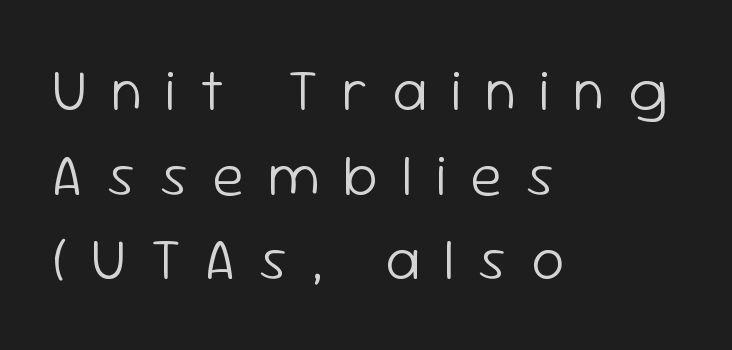
Q: Is the text bold? A: No.
Q: Is the text italic (slanted)? A: No, it is upright.
Q: Is the typeface a serif or a sans-serif typeface? A: Sans-serif.
Q: Is the text underlined? A: No.
Q: How is the paragraph aligned? A: Left-aligned.
Q: Is the spacing between letters normal or unusually wide? A: Unusually wide.
Q: Is the spacing between lines tight, normal or loose? A: Normal.
Q: Width (condensed, normal, or wide)? A: Normal.
Q: Stroke contrast? A: Low.
Q: x-height? A: Medium.
Q: Monospaced? A: No.
